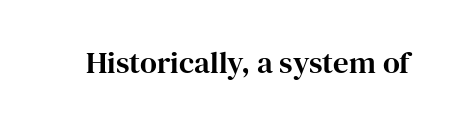
{"serif": "yes", "italic": "no", "width": "normal", "stroke_contrast": "high", "x_height": "medium", "monospaced": "no", "underline": "no", "letter_spacing": "normal", "letter_spacing_em": 0.0, "glyph_px": 31}
